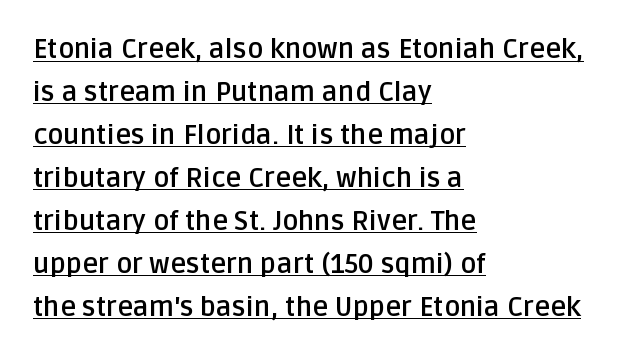
Q: Is the text bold? A: Yes.
Q: Is the text italic (slanted)? A: No, it is upright.
Q: Is the text underlined? A: Yes.
Q: How is the paragraph aligned? A: Left-aligned.
Q: Is the spacing between letters normal or unusually wide? A: Normal.
Q: Is the spacing between lines tight, normal or loose? A: Normal.
